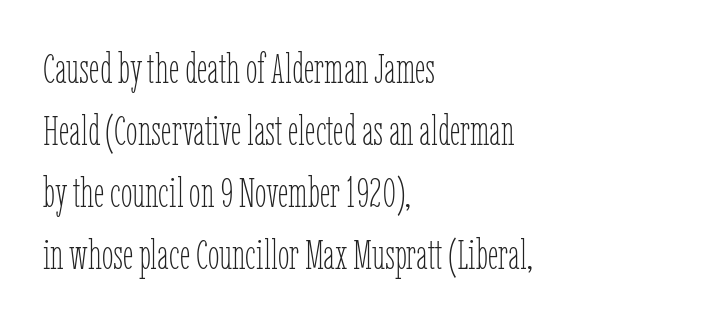
The image shows 42 px thin, condensed type, upright; set left-aligned, normal line spacing (1.48x), normal letter spacing, not underlined; low stroke contrast and a medium x-height.
